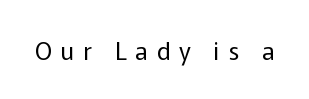
Q: Is the text bold? A: No.
Q: Is the text italic (slanted)? A: No, it is upright.
Q: Is the text underlined? A: No.
Q: Is the spacing between letters normal or unusually wide? A: Unusually wide.
